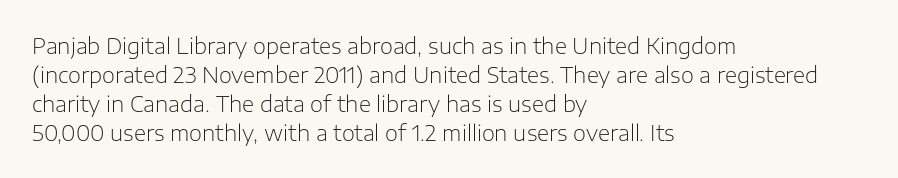
Q: Is the text bold? A: No.
Q: Is the text italic (slanted)? A: No, it is upright.
Q: Is the text underlined? A: No.
Q: How is the paragraph aligned? A: Left-aligned.
Q: Is the spacing between letters normal or unusually wide? A: Normal.
Q: Is the spacing between lines tight, normal or loose? A: Normal.
